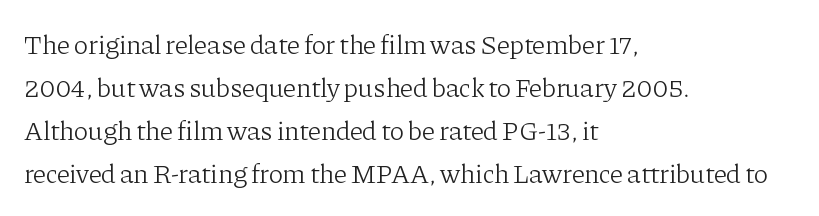
Q: Is the text bold? A: No.
Q: Is the text italic (slanted)? A: No, it is upright.
Q: Is the text underlined? A: No.
Q: How is the paragraph aligned? A: Left-aligned.
Q: Is the spacing between letters normal or unusually wide? A: Normal.
Q: Is the spacing between lines tight, normal or loose? A: Normal.
